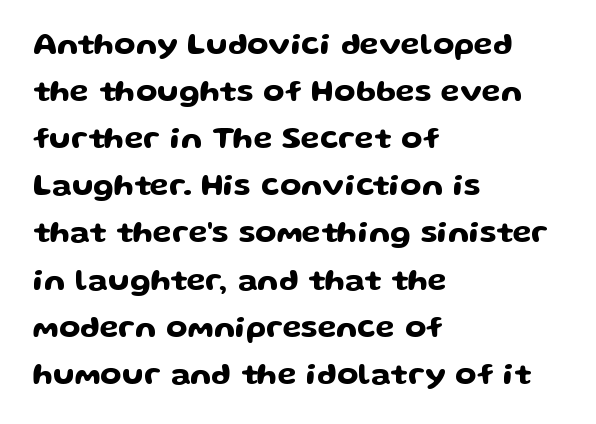
{"serif": "no", "italic": "no", "width": "wide", "stroke_contrast": "low", "x_height": "medium", "monospaced": "no", "underline": "no", "align": "left", "line_spacing": "normal", "line_spacing_ratio": 1.52, "letter_spacing": "normal", "letter_spacing_em": 0.0, "glyph_px": 31}
